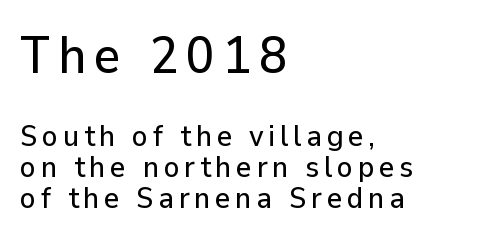
Q: Is the text italic (slanted)? A: No, it is upright.
Q: Is the typeface a serif or a sans-serif typeface? A: Sans-serif.
Q: Is the text underlined? A: No.
Q: How is the paragraph aligned? A: Left-aligned.
Q: Is the spacing between lines tight, normal or loose? A: Tight.
Q: Which block of text is set in a larger size, the first (top) or the second (bottom)? A: The first (top) one.
Q: Width (condensed, normal, or wide)? A: Normal.
Q: Stroke contrast? A: Low.
Q: x-height? A: Medium.
Q: Monospaced? A: No.
